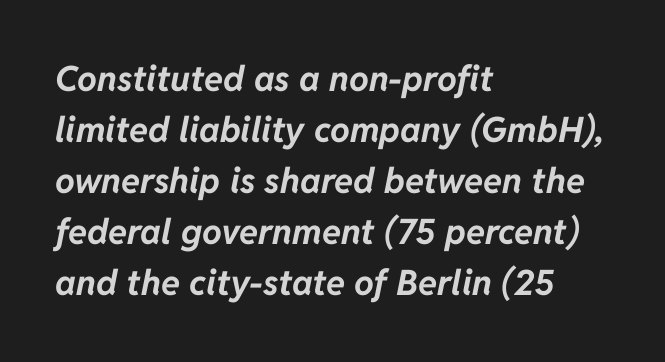
Is the letter spacing exaggerated? No — it looks like the ordinary default. Slant detected: the letters are inclined. Varying glyph widths throughout — classic text-font behaviour. A student would call this left alignment; a typographer would say flush left, rag right. Is there much room between lines? A standard amount, neither cramped nor airy.
